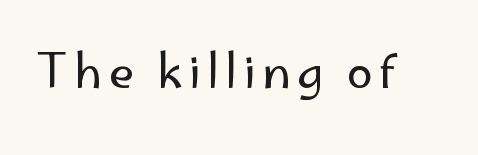
The face used here is a sans, in the tradition of grotesques and geometrics. Is this a fixed-width face? No — the glyphs have proportional, varying widths. Heft: none added — not bold. The glyphs are unaccompanied by any horizontal stroke below them.
